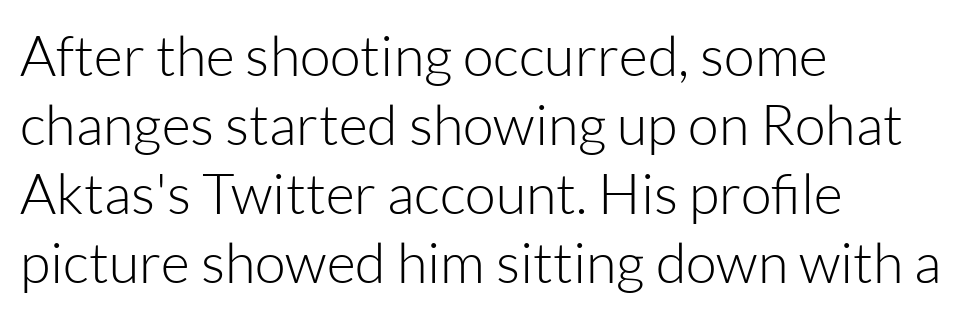
{"serif": "no", "italic": "no", "bold": "no", "weight": "light", "width": "normal", "stroke_contrast": "low", "x_height": "medium", "monospaced": "no", "underline": "no", "align": "left", "line_spacing_ratio": 1.23, "letter_spacing": "normal", "letter_spacing_em": 0.0, "glyph_px": 56}
